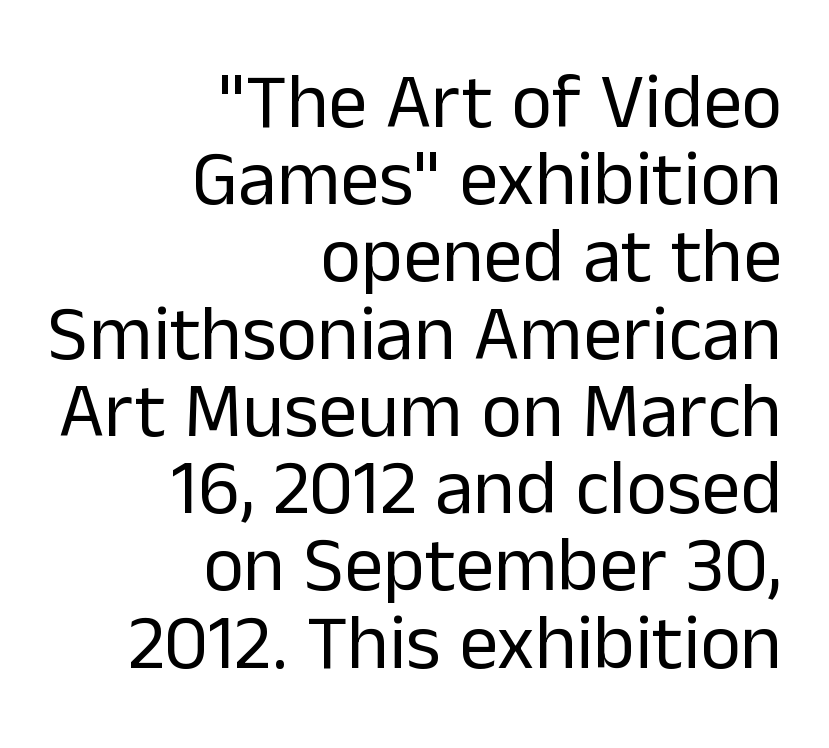
The image shows 78 px regular-weight sans-serif type, upright; set right-aligned, tight line spacing (0.99x), normal letter spacing, not underlined; low stroke contrast and a medium x-height.
